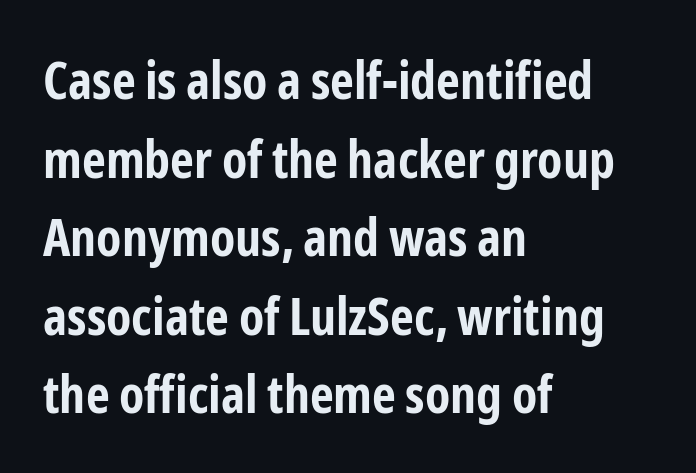
The image shows 52 px bold, condensed sans-serif type, upright; set left-aligned, normal line spacing (1.51x), normal letter spacing, not underlined; low stroke contrast and a medium x-height.
